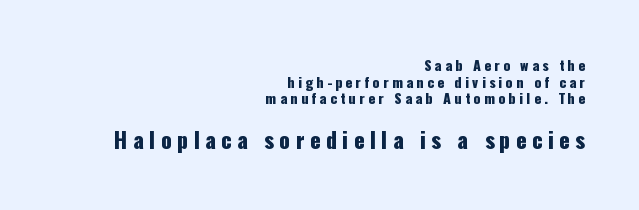
Q: Is the text italic (slanted)? A: No, it is upright.
Q: Is the text underlined? A: No.
Q: How is the paragraph aligned? A: Right-aligned.
Q: Is the spacing between letters normal or unusually wide? A: Unusually wide.
Q: Which block of text is set in a larger size, the first (top) or the second (bottom)? A: The second (bottom) one.
